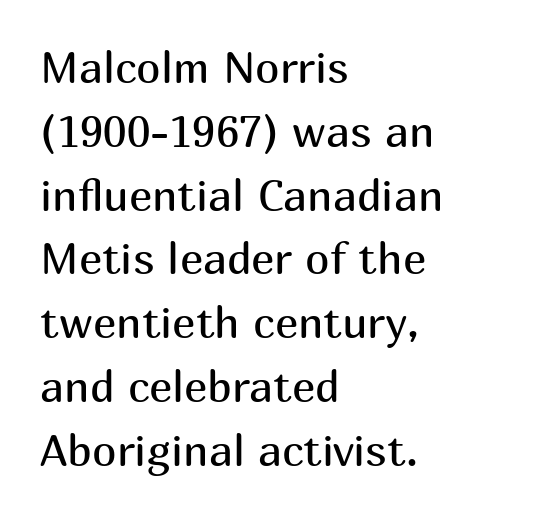
Successive baselines arrive at the customary interval. The passage shown is not bold in any degree. Beneath every word, the page is bare. Every row of glyphs begins at an identical x-position on the left. Do the characters align in a grid? No, the font is proportional. What stands out about the letter spacing? Nothing — it is the standard amount.
